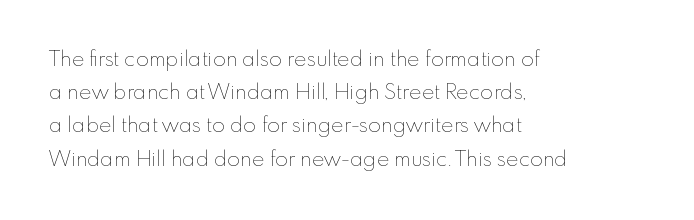
{"italic": "no", "bold": "no", "underline": "no", "align": "left", "line_spacing": "normal", "line_spacing_ratio": 1.58, "letter_spacing": "normal", "letter_spacing_em": 0.0, "glyph_px": 21}
